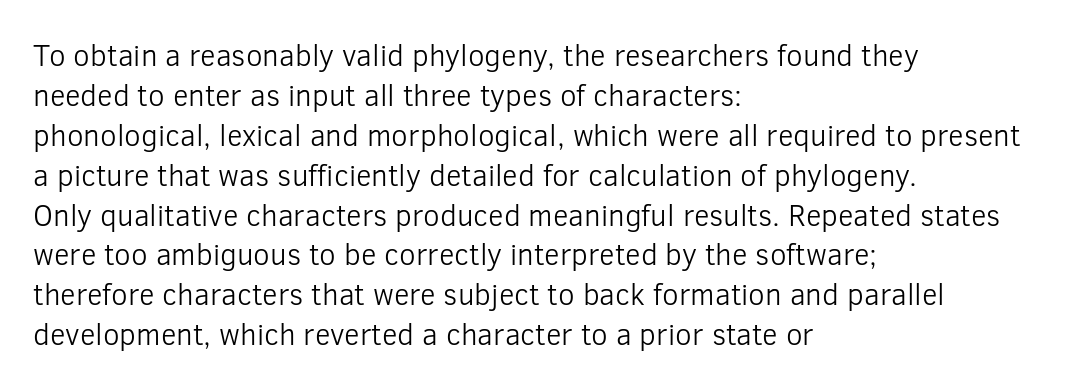
Descenders hang freely into open space. Is there any slant? The stems are plumb. A student would call this left alignment; a typographer would say flush left, rag right. The passage shown is typed in a proportional face where columns would drift. The designer left line spacing at the default.
